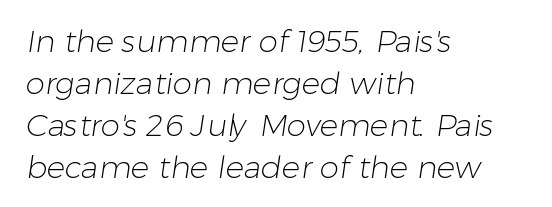
The type is set solid horizontally, with unmodified tracking. The passage shown is not bold in any degree. A bare baseline throughout the passage. What's the leading like? Ordinary, nothing unusual.
